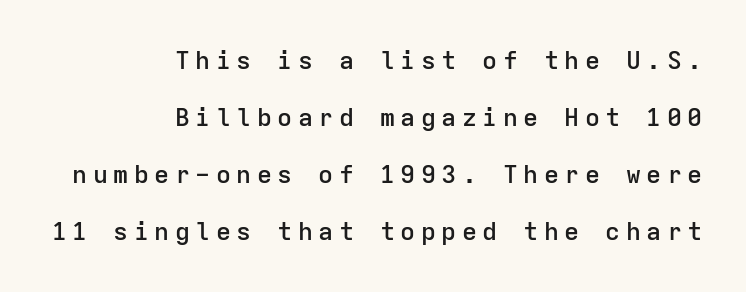
Q: Is the text bold? A: Semi-bold.
Q: Is the text italic (slanted)? A: No, it is upright.
Q: Is the text underlined? A: No.
Q: How is the paragraph aligned? A: Right-aligned.
Q: Is the spacing between letters normal or unusually wide? A: Unusually wide.
Q: Is the spacing between lines tight, normal or loose? A: Loose.
